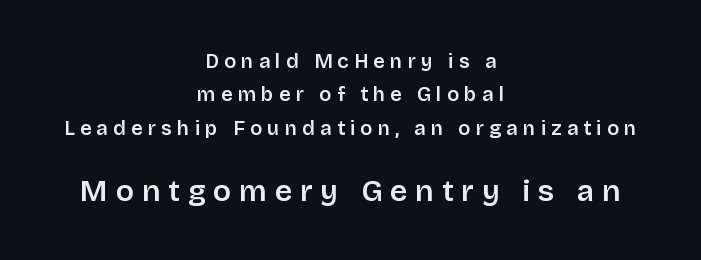
{"serif": "no", "italic": "no", "bold": "semi", "weight": "semibold", "width": "normal", "stroke_contrast": "low", "x_height": "large", "monospaced": "no", "underline": "no", "align": "center", "line_spacing": "normal", "line_spacing_ratio": 1.67, "letter_spacing": "wide", "letter_spacing_em": 0.26, "larger_block": "second", "size_ratio": 1.5, "glyph_px": 30}
